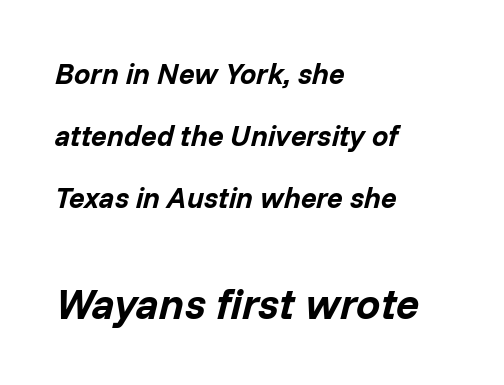
The image shows 43 px bold type, italic (leaning right); set left-aligned, loose line spacing (2.14x), normal letter spacing, not underlined; the second (bottom) block is 1.48x larger; low stroke contrast and a medium x-height.
